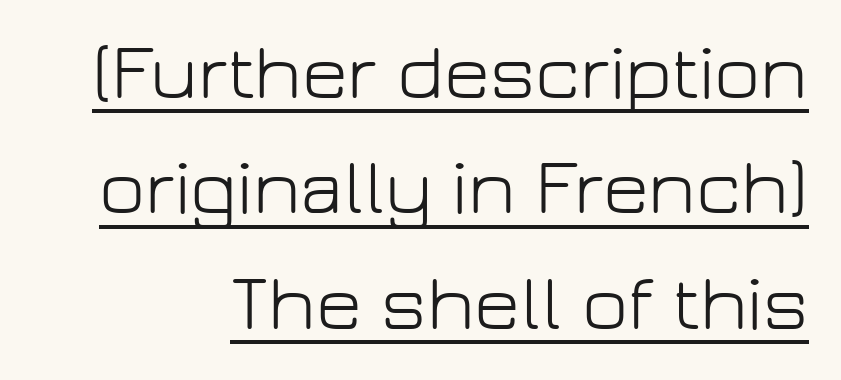
Italic? Not at all — the glyphs are vertical. Nope, no serifs anywhere on these letters. Each word holds together tightly as a unit, with standard inter-letter gaps. Interline gaps are of average width in this sample. Here the designer chose a conventional face with non-uniform glyph widths.
